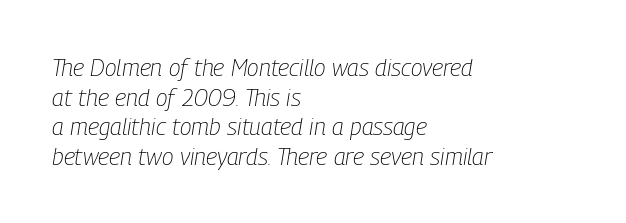
The image shows 24 px text type, italic (leaning right); set left-aligned, line spacing 1.23x, normal letter spacing, not underlined.
